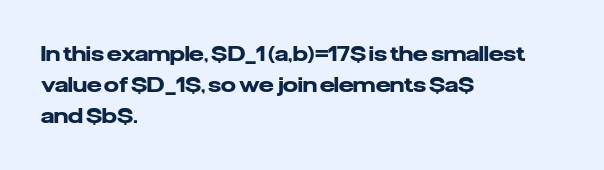
Posture: vertical. A classic flush-left, rag-right setting is used for this passage. Horizontal bands of white between lines are of average thickness. Each word holds together tightly as a unit, with standard inter-letter gaps. The font is running at its bold setting.
